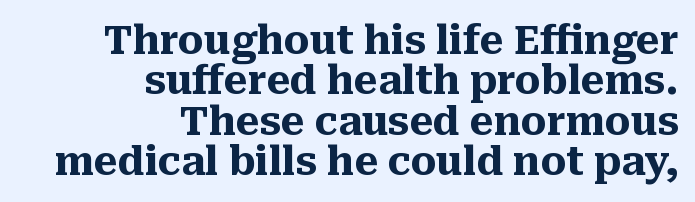
Baseline-to-baseline distance is barely more than the letter height. Typographically, this falls in the serif category. The typesetter chose a ragged-left arrangement here. The specimen reads as upright at a glance. The words here are not underlined.
